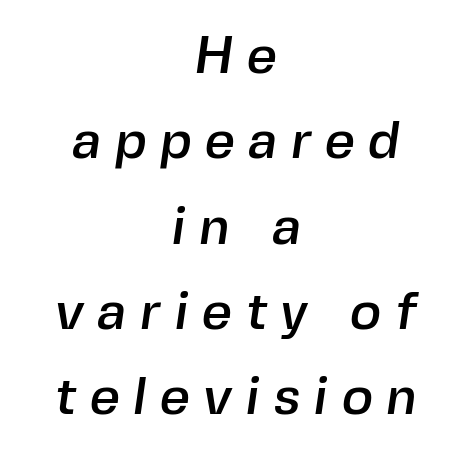
Q: Is the typeface a serif or a sans-serif typeface? A: Sans-serif.
Q: Is the text underlined? A: No.
Q: How is the paragraph aligned? A: Centered.
Q: Is the spacing between letters normal or unusually wide? A: Unusually wide.
Q: Is the spacing between lines tight, normal or loose? A: Normal.
Q: Width (condensed, normal, or wide)? A: Normal.
Q: x-height? A: Medium.
Q: Monospaced? A: No.
